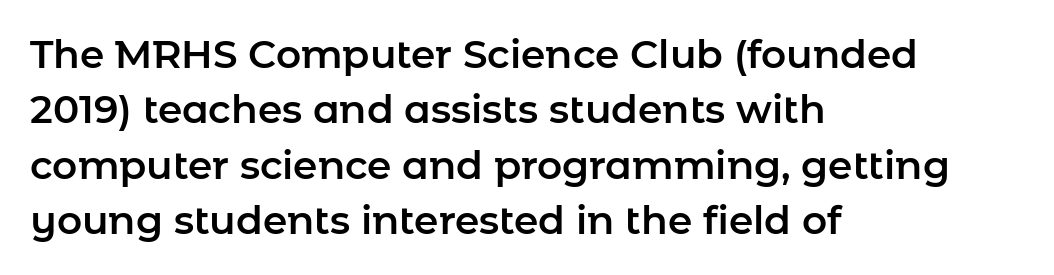
Q: Is the text italic (slanted)? A: No, it is upright.
Q: Is the typeface a serif or a sans-serif typeface? A: Sans-serif.
Q: Is the text underlined? A: No.
Q: How is the paragraph aligned? A: Left-aligned.
Q: Is the spacing between letters normal or unusually wide? A: Normal.
Q: Is the spacing between lines tight, normal or loose? A: Normal.
Q: Width (condensed, normal, or wide)? A: Normal.
Q: Stroke contrast? A: Low.
Q: x-height? A: Medium.
Q: Monospaced? A: No.
